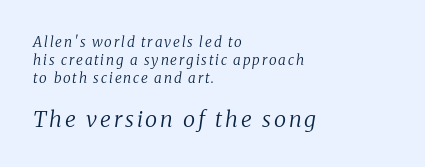
The image shows 22 px text type, italic (leaning right); set left-aligned, normal line spacing (1.3x), not underlined; the second (bottom) block is 1.57x larger.
